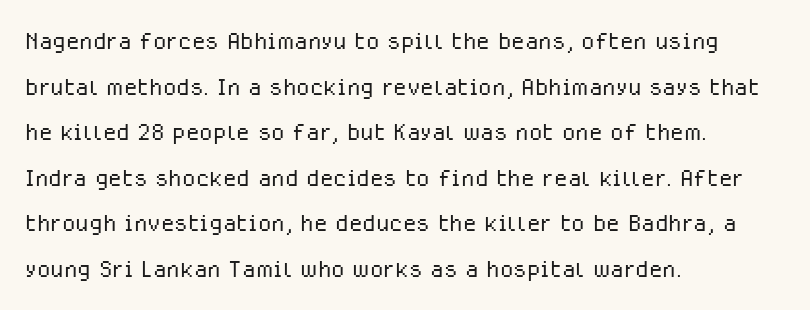
The image shows 31 px light sans-serif type, upright; set left-aligned, normal line spacing (1.47x), normal letter spacing, not underlined; low stroke contrast and a medium x-height.
